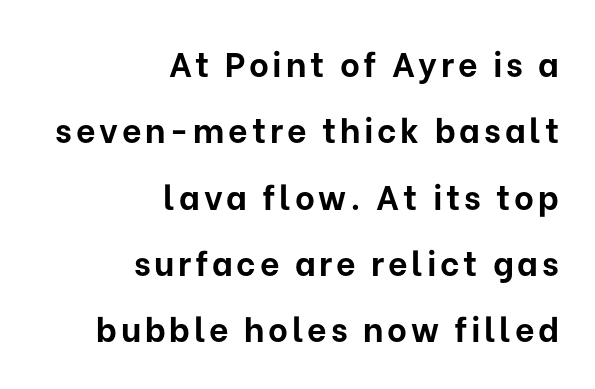
The image shows 34 px bold sans-serif type, upright; set right-aligned, loose line spacing (1.95x), not underlined; low stroke contrast and a medium x-height.
